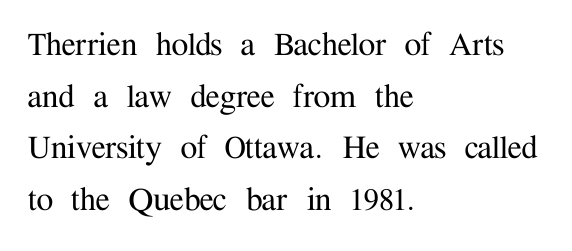
Q: Is the text italic (slanted)? A: No, it is upright.
Q: Is the typeface a serif or a sans-serif typeface? A: Serif.
Q: Is the text underlined? A: No.
Q: How is the paragraph aligned? A: Left-aligned.
Q: Is the spacing between letters normal or unusually wide? A: Normal.
Q: Is the spacing between lines tight, normal or loose? A: Normal.
Q: Width (condensed, normal, or wide)? A: Normal.
Q: Stroke contrast? A: Medium.
Q: x-height? A: Medium.
Q: Monospaced? A: No.
